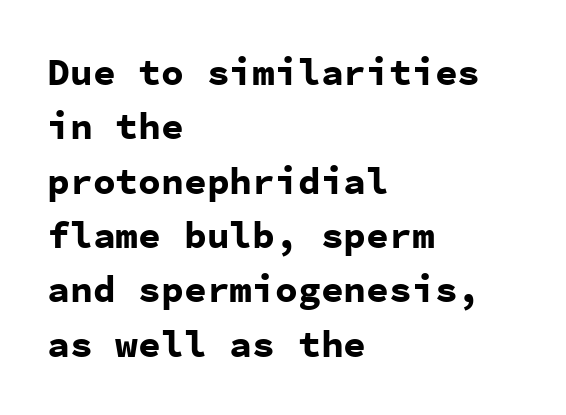
The image shows 38 px bold sans-serif type, upright, monospaced; set left-aligned, normal line spacing (1.43x), normal letter spacing, not underlined; low stroke contrast and a medium x-height.
